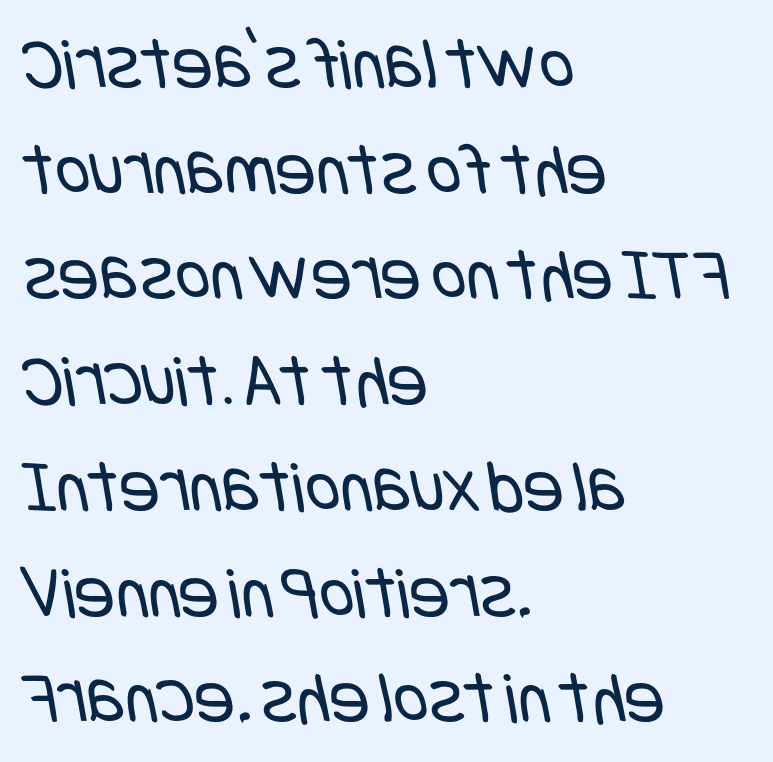
{"serif": "no", "bold": "no", "weight": "regular", "width": "condensed", "stroke_contrast": "low", "x_height": "large", "underline": "no", "align": "left", "line_spacing": "normal", "line_spacing_ratio": 1.41, "letter_spacing": "normal", "letter_spacing_em": 0.0, "glyph_px": 75}
